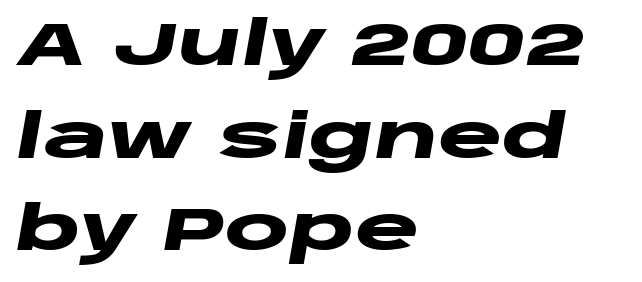
The image shows 61 px heavy, wide type, italic (leaning right); set left-aligned, normal line spacing (1.52x), normal letter spacing, not underlined; low stroke contrast and a large x-height.
